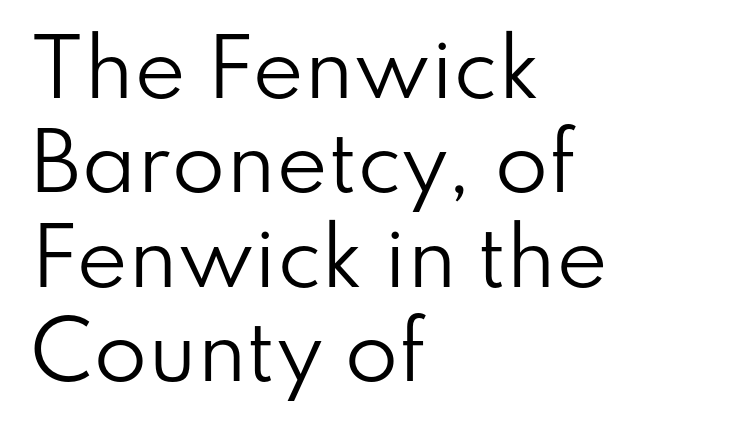
Visually the block forms a straight wall on the left and a jagged coastline on the right. Heaviness? Minimal to ordinary, like unemphasized prose. You could not count columns in this text — the font is proportionally spaced. Letterform terminals end flat and unadorned throughout the passage.
